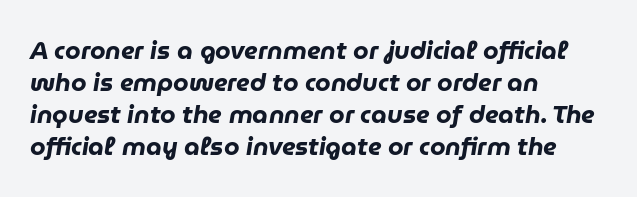
The image shows 25 px bold type, italic (leaning right); set left-aligned, normal line spacing (1.28x), normal letter spacing, not underlined.
